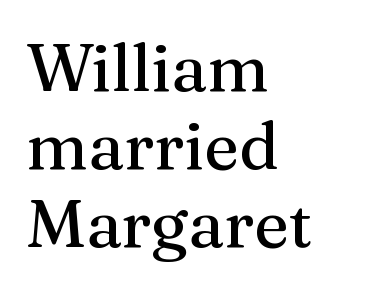
Q: Is the text italic (slanted)? A: No, it is upright.
Q: Is the typeface a serif or a sans-serif typeface? A: Serif.
Q: Is the text underlined? A: No.
Q: How is the paragraph aligned? A: Left-aligned.
Q: Is the spacing between letters normal or unusually wide? A: Normal.
Q: Width (condensed, normal, or wide)? A: Normal.
Q: Stroke contrast? A: Medium.
Q: x-height? A: Medium.
Q: Monospaced? A: No.
